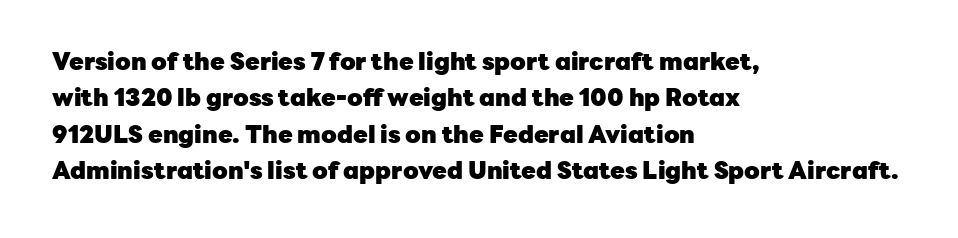
The image shows 24 px bold type, upright; set left-aligned, normal line spacing (1.52x), normal letter spacing, not underlined.
